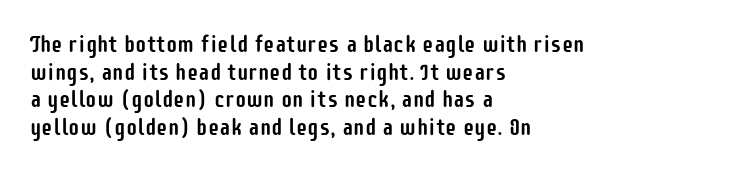
{"italic": "no", "underline": "no", "align": "left", "line_spacing_ratio": 1.2, "letter_spacing": "normal", "letter_spacing_em": 0.0, "glyph_px": 23}
